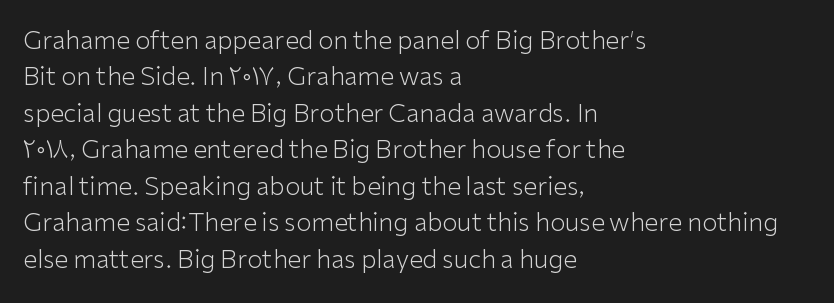
Q: Is the text bold? A: No.
Q: Is the text italic (slanted)? A: No, it is upright.
Q: Is the text underlined? A: No.
Q: How is the paragraph aligned? A: Left-aligned.
Q: Is the spacing between letters normal or unusually wide? A: Normal.
Q: Is the spacing between lines tight, normal or loose? A: Normal.
